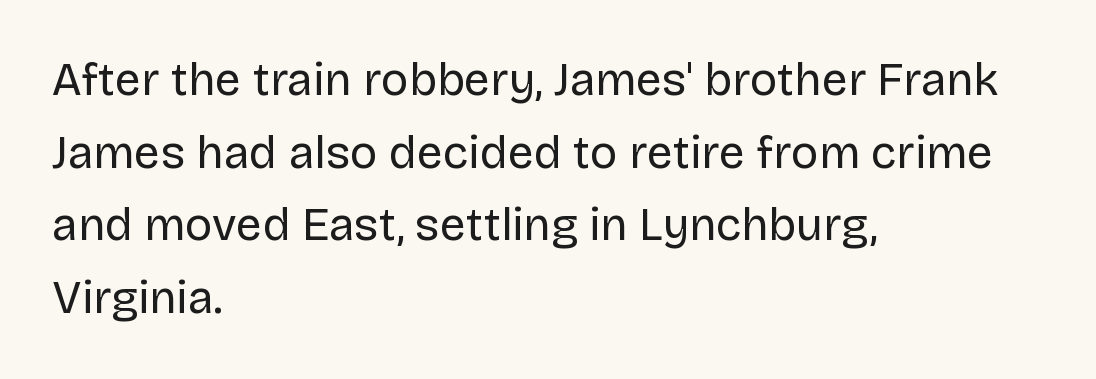
Q: Is the text bold? A: No.
Q: Is the text italic (slanted)? A: No, it is upright.
Q: Is the typeface a serif or a sans-serif typeface? A: Sans-serif.
Q: Is the text underlined? A: No.
Q: How is the paragraph aligned? A: Left-aligned.
Q: Is the spacing between letters normal or unusually wide? A: Normal.
Q: Is the spacing between lines tight, normal or loose? A: Normal.
Q: Width (condensed, normal, or wide)? A: Normal.
Q: Stroke contrast? A: Low.
Q: x-height? A: Large.
Q: Monospaced? A: No.
